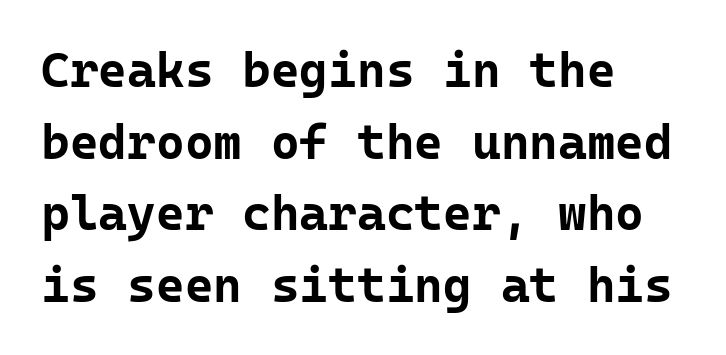
The characters look thick and weighty, a clear bold. The type family on display is of the sans-serif kind. This is the regular roman posture of the typeface. Leading matches the norm, producing a regular column.
